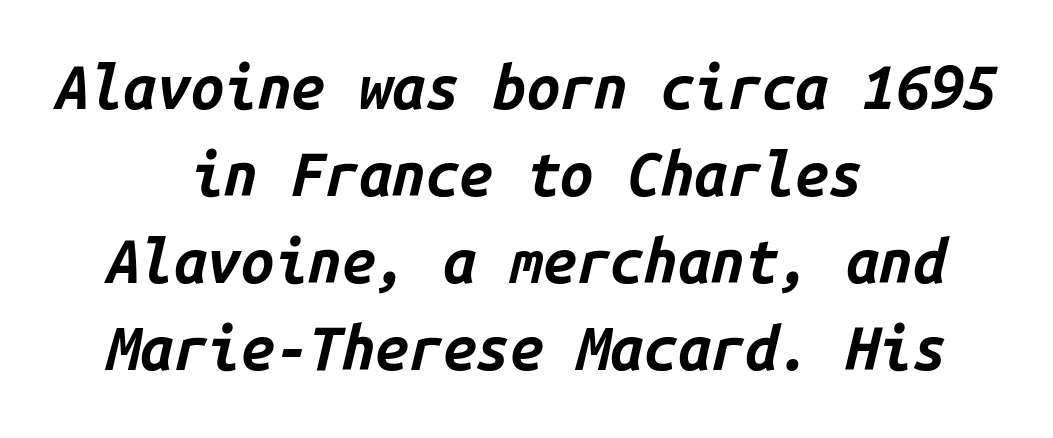
Q: Is the text bold? A: Yes.
Q: Is the text italic (slanted)? A: Yes, it leans right by about 14 degrees.
Q: Is the text underlined? A: No.
Q: How is the paragraph aligned? A: Centered.
Q: Is the spacing between letters normal or unusually wide? A: Normal.
Q: Is the spacing between lines tight, normal or loose? A: Normal.
Q: Width (condensed, normal, or wide)? A: Normal.
Q: Stroke contrast? A: Low.
Q: x-height? A: Medium.
Q: Monospaced? A: Yes.
